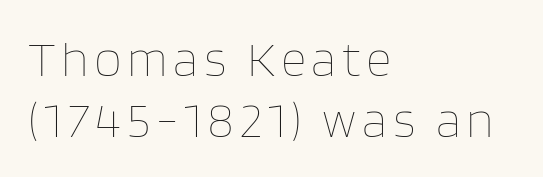
{"italic": "no", "bold": "no", "weight": "thin", "width": "normal", "stroke_contrast": "low", "x_height": "large", "monospaced": "no", "underline": "no", "align": "left", "line_spacing_ratio": 1.22, "glyph_px": 50}
